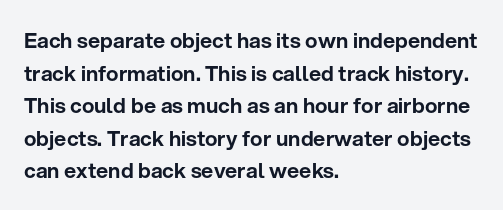
{"italic": "no", "underline": "no", "align": "left", "line_spacing": "normal", "line_spacing_ratio": 1.55, "letter_spacing": "normal", "letter_spacing_em": 0.0, "glyph_px": 21}
